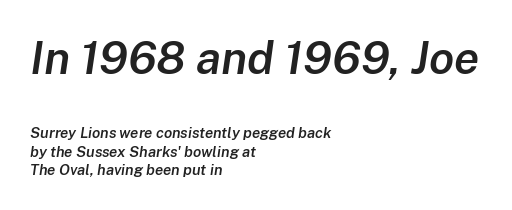
The image shows 46 px semibold type, italic (leaning right); set left-aligned, line spacing 1.23x, normal letter spacing, not underlined; the first (top) block is 3.07x larger; low stroke contrast and a medium x-height.
